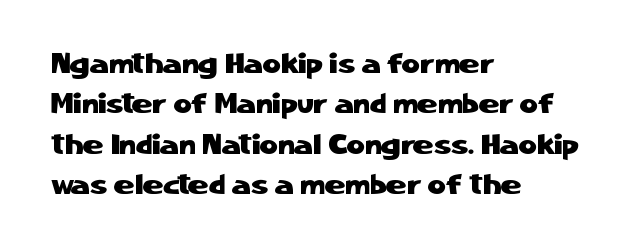
Characters remain perfectly vertical along every line. Varying glyph widths throughout — classic text-font behaviour. The face used here is a sans, in the tradition of grotesques and geometrics. Which margin do the lines hug? The left one — the right edge is uneven. Whoever set this chose a conventional vertical rhythm.
